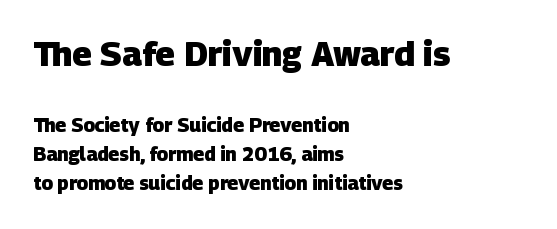
Note: larger setting up top, smaller setting below. Where is the straight margin? On the left. Check the space under the baseline: it is left empty. Do the characters align in a grid? No, the font is proportional. Default kerning and tracking; the words read as compact shapes. Check where the strokes stop: nothing finishes them off — pure sans.
